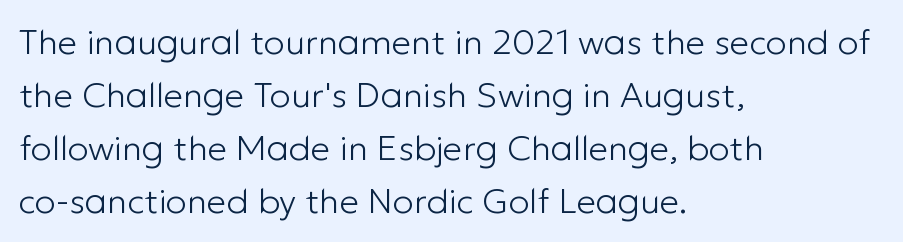
The image shows 35 px light sans-serif type, upright; set left-aligned, normal line spacing (1.51x), normal letter spacing, not underlined; low stroke contrast and a medium x-height.
